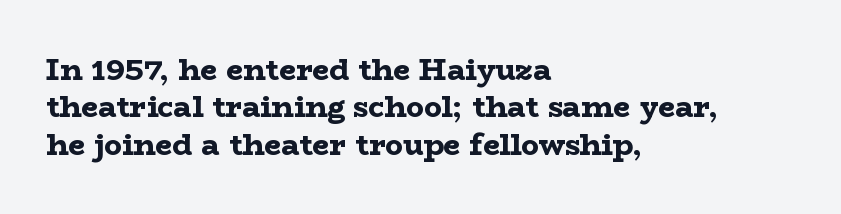
The gap between lines stays unmarked. Heft: maximum for text — a bold. Line starts are locked; line ends wander. Short note: letters normally spaced. This sample keeps an unexceptional amount of space between lines.
